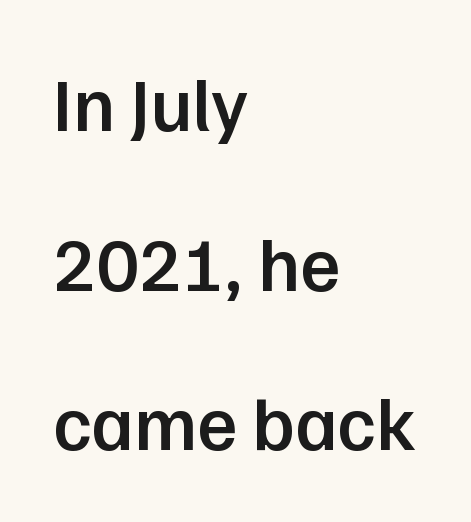
Typographic density is moderately raised because the face is semibold. These lines are set flush left with a ragged right edge. Honestly, there is no underline to notice here at all. The face used here is proportionally spaced, like ordinary book or web type. The designer dialed line spacing up above the default.
